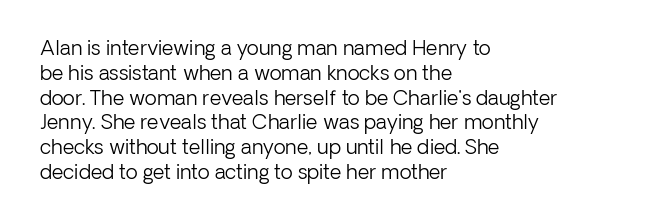
{"italic": "no", "bold": "no", "underline": "no", "align": "left", "line_spacing_ratio": 1.24, "letter_spacing": "normal", "letter_spacing_em": 0.0, "glyph_px": 20}
